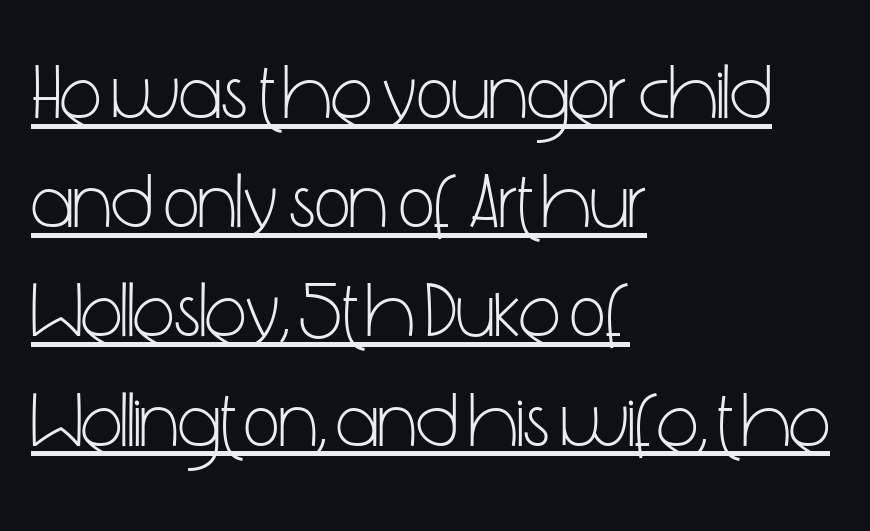
Compared with typical paragraphs, the rows here are spaced about the same. Think of a printed novel: that variable character pitch is what you see here. Decoration check: the copy is underlined. Weight: regular or lighter. The paragraph shown leans on its left margin. Short note: letters normally spaced.
